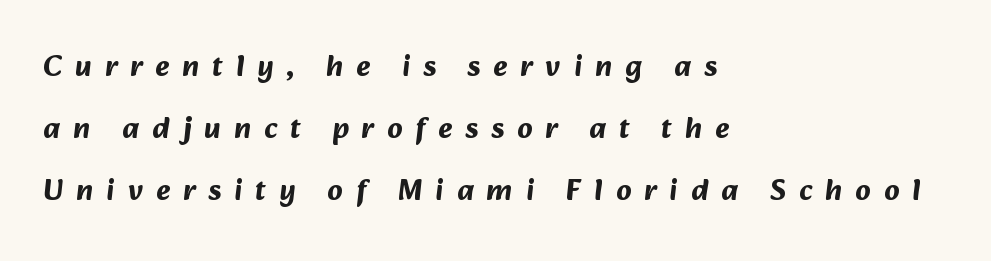
The glyphs are unaccompanied by any horizontal stroke below them. Type style note: lacks serifs. The rendering uses natural spacing where letterforms have individual widths. Interline gaps are noticeably wide in this sample. Is the type bold? Yes — the strokes are clearly thick and heavy. The rendering anchors every line to the left-hand side.
